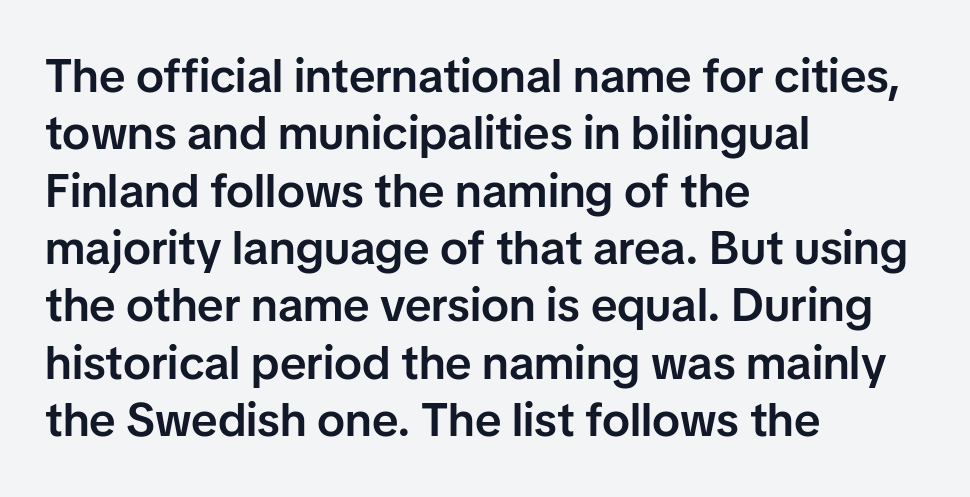
These lines are rendered in a variable-pitch font. Every letter is mildly thick-stroked: semibold rather than bold. A student would call this left alignment; a typographer would say flush left, rag right. This sample uses plain, unmodified letter spacing.
